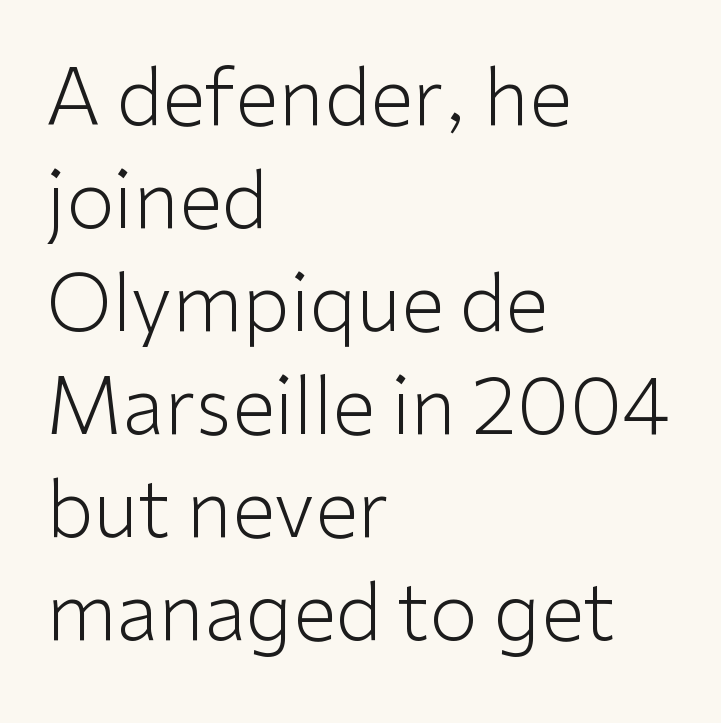
Q: Is the text bold? A: No.
Q: Is the text italic (slanted)? A: No, it is upright.
Q: Is the typeface a serif or a sans-serif typeface? A: Sans-serif.
Q: Is the text underlined? A: No.
Q: How is the paragraph aligned? A: Left-aligned.
Q: Is the spacing between letters normal or unusually wide? A: Normal.
Q: Is the spacing between lines tight, normal or loose? A: Normal.
Q: Width (condensed, normal, or wide)? A: Normal.
Q: Stroke contrast? A: Low.
Q: x-height? A: Medium.
Q: Monospaced? A: No.
